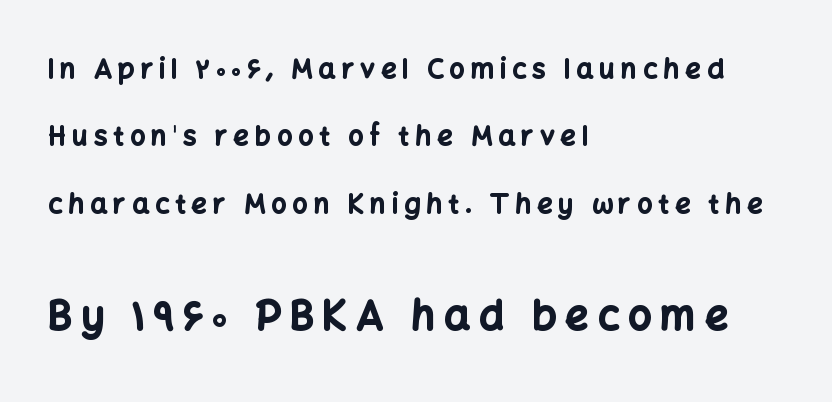
The image shows 41 px bold sans-serif type, upright; set left-aligned, loose line spacing (2.5x), unusually wide letter spacing (+0.22 em), not underlined; the second (bottom) block is 1.52x larger; low stroke contrast and a medium x-height.
